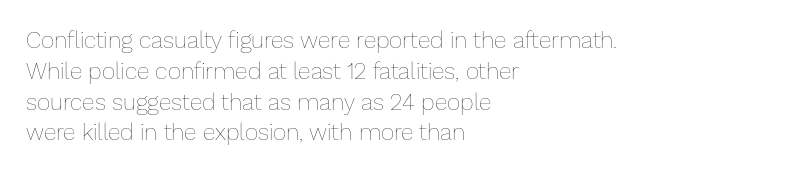
The image shows 23 px text type, upright; set left-aligned, normal line spacing (1.34x), normal letter spacing, not underlined.
